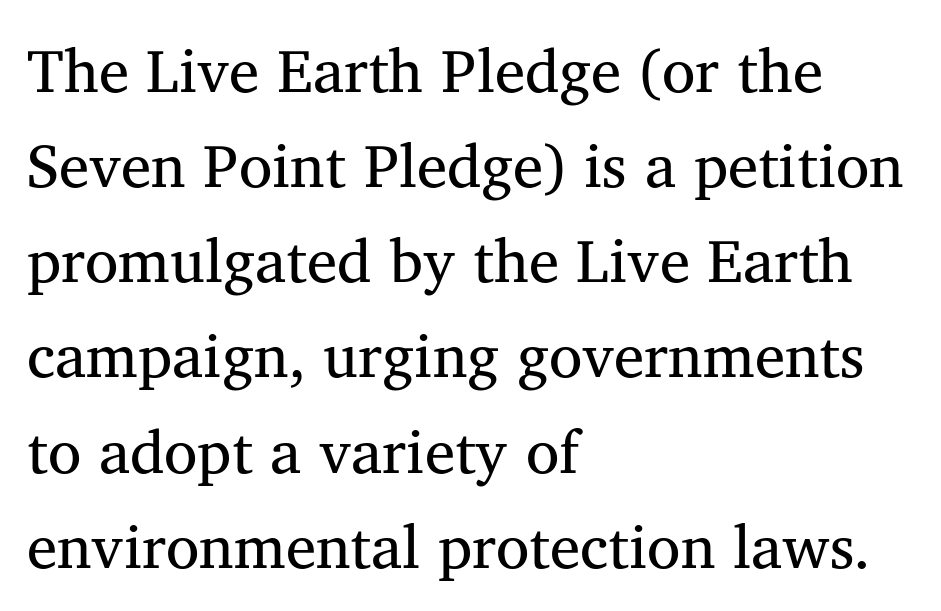
The image shows 61 px serif type, upright; set left-aligned, normal line spacing (1.56x), normal letter spacing, not underlined; medium stroke contrast and a medium x-height.
